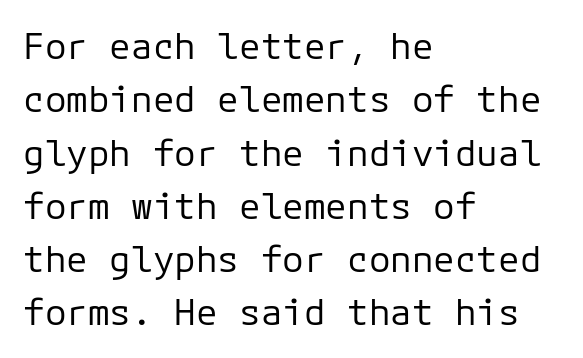
Q: Is the text bold? A: No.
Q: Is the text italic (slanted)? A: No, it is upright.
Q: Is the typeface a serif or a sans-serif typeface? A: Sans-serif.
Q: Is the text underlined? A: No.
Q: How is the paragraph aligned? A: Left-aligned.
Q: Is the spacing between letters normal or unusually wide? A: Normal.
Q: Is the spacing between lines tight, normal or loose? A: Normal.
Q: Width (condensed, normal, or wide)? A: Normal.
Q: Stroke contrast? A: Low.
Q: x-height? A: Medium.
